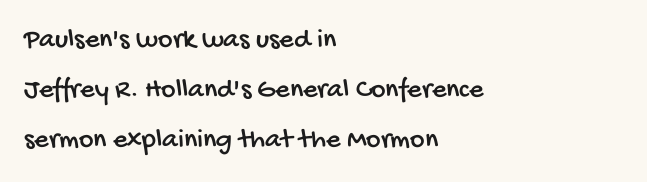
Character widths vary here, with narrow letters taking less room than wide ones. Decoration check: the copy has no underline. Compared with typical body copy, the letter spacing here is the same. The glyphs in this specimen are sans serif. Where is the straight margin? On the left.
